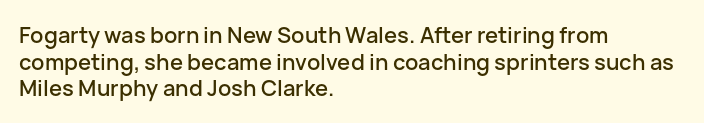
Q: Is the text italic (slanted)? A: No, it is upright.
Q: Is the text underlined? A: No.
Q: How is the paragraph aligned? A: Left-aligned.
Q: Is the spacing between letters normal or unusually wide? A: Normal.
